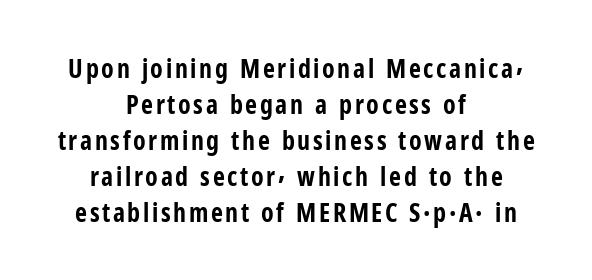
Q: Is the text bold? A: Yes.
Q: Is the text italic (slanted)? A: No, it is upright.
Q: Is the text underlined? A: No.
Q: How is the paragraph aligned? A: Centered.
Q: Is the spacing between lines tight, normal or loose? A: Normal.
